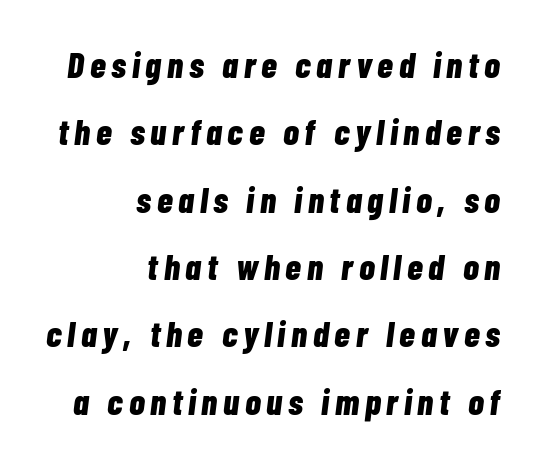
Q: Is the text bold? A: Yes.
Q: Is the text italic (slanted)? A: Yes, it leans right by about 7 degrees.
Q: Is the text underlined? A: No.
Q: How is the paragraph aligned? A: Right-aligned.
Q: Width (condensed, normal, or wide)? A: Condensed.
Q: Stroke contrast? A: Low.
Q: x-height? A: Medium.
Q: Monospaced? A: No.
